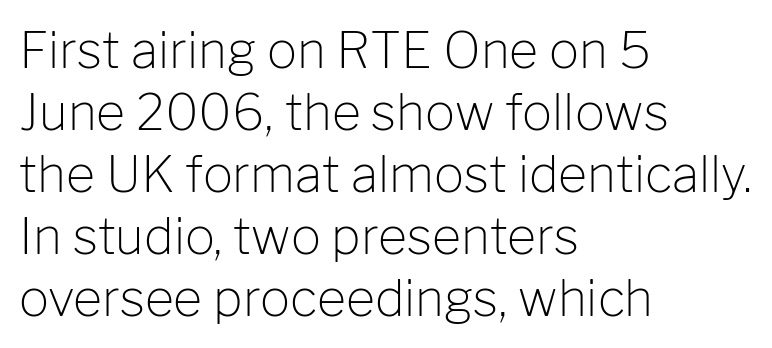
The image shows 50 px light sans-serif type, upright; set left-aligned, line spacing 1.24x, normal letter spacing, not underlined; low stroke contrast and a medium x-height.
